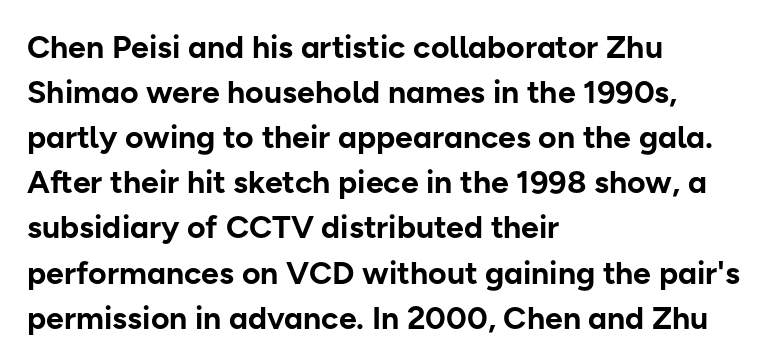
{"serif": "no", "italic": "no", "bold": "yes", "weight": "bold", "width": "normal", "stroke_contrast": "low", "x_height": "medium", "monospaced": "no", "underline": "no", "align": "left", "line_spacing": "normal", "line_spacing_ratio": 1.41, "letter_spacing": "normal", "letter_spacing_em": 0.0, "glyph_px": 32}
